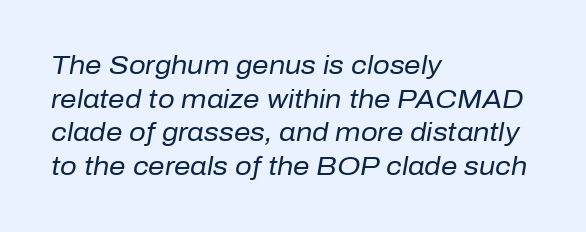
{"italic": "yes", "lean": "right", "slant_degrees": 10, "bold": "no", "underline": "no", "align": "left", "line_spacing": "normal", "line_spacing_ratio": 1.29, "letter_spacing": "normal", "letter_spacing_em": 0.0, "glyph_px": 26}
